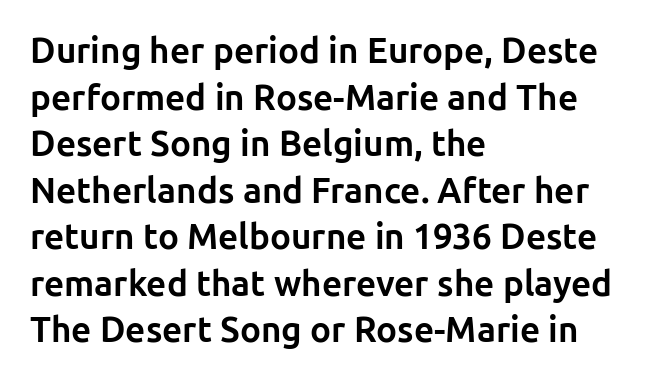
The image shows 35 px bold sans-serif type, upright; set left-aligned, normal line spacing (1.33x), normal letter spacing, not underlined; low stroke contrast and a medium x-height.
